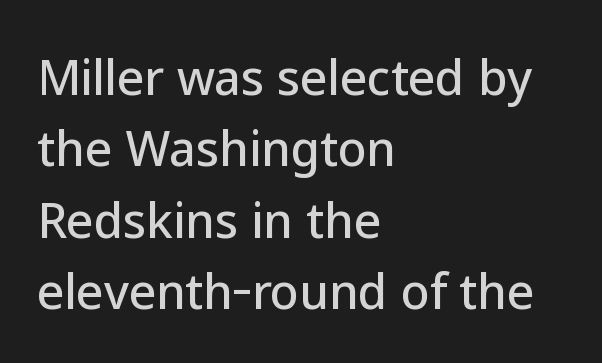
Posture: straight, roman, zero tilt. Reading down the column, the eye jumps a familiar distance to each next line. The compositor pushed each line to the left boundary. Underlining? Definitely not there.
